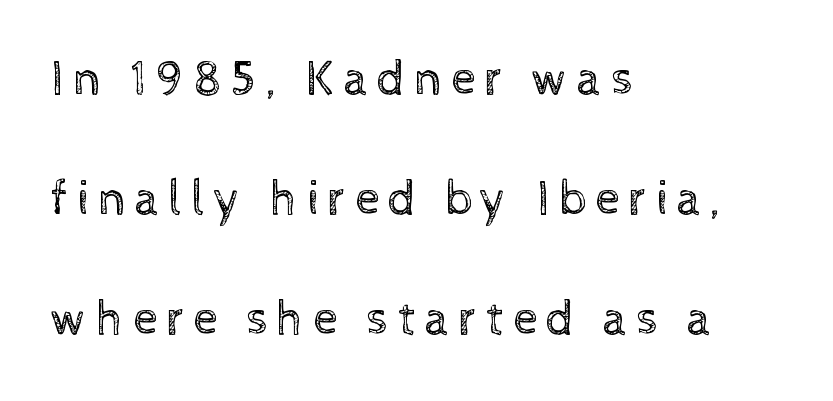
The font sits on the lighter half of the weight spectrum, regular included. Every row of glyphs begins at an identical x-position on the left. The line-height multiplier appears high, well above default. A clean baseline with only descenders dipping below it. These lines are rendered in a variable-pitch font.
